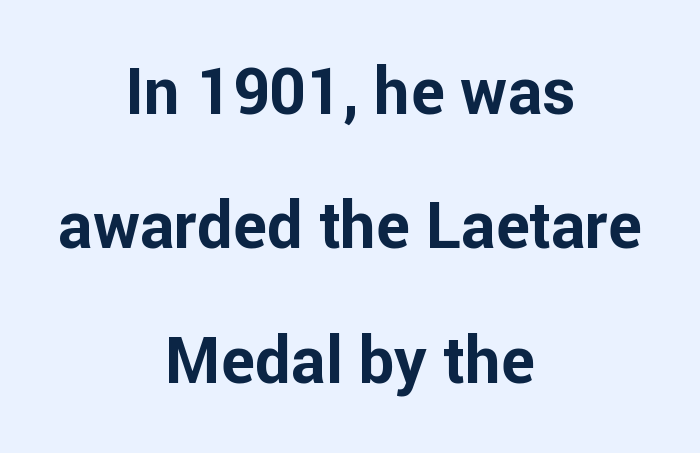
Q: Is the text bold? A: Yes.
Q: Is the text italic (slanted)? A: No, it is upright.
Q: Is the typeface a serif or a sans-serif typeface? A: Sans-serif.
Q: Is the text underlined? A: No.
Q: How is the paragraph aligned? A: Centered.
Q: Is the spacing between letters normal or unusually wide? A: Normal.
Q: Is the spacing between lines tight, normal or loose? A: Loose.
Q: Width (condensed, normal, or wide)? A: Normal.
Q: Stroke contrast? A: Low.
Q: x-height? A: Medium.
Q: Monospaced? A: No.
